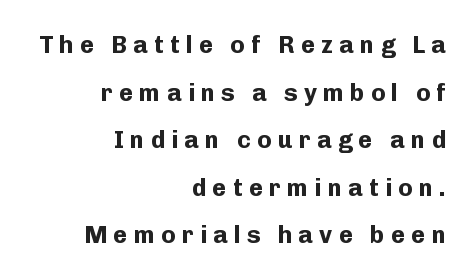
Q: Is the text bold? A: Yes.
Q: Is the text italic (slanted)? A: No, it is upright.
Q: Is the text underlined? A: No.
Q: How is the paragraph aligned? A: Right-aligned.
Q: Is the spacing between letters normal or unusually wide? A: Unusually wide.
Q: Is the spacing between lines tight, normal or loose? A: Loose.
